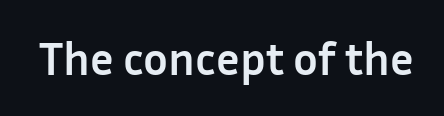
{"serif": "no", "italic": "no", "bold": "yes", "weight": "semibold", "width": "normal", "stroke_contrast": "low", "x_height": "medium", "monospaced": "no", "underline": "no", "letter_spacing": "normal", "letter_spacing_em": 0.0, "glyph_px": 46}
